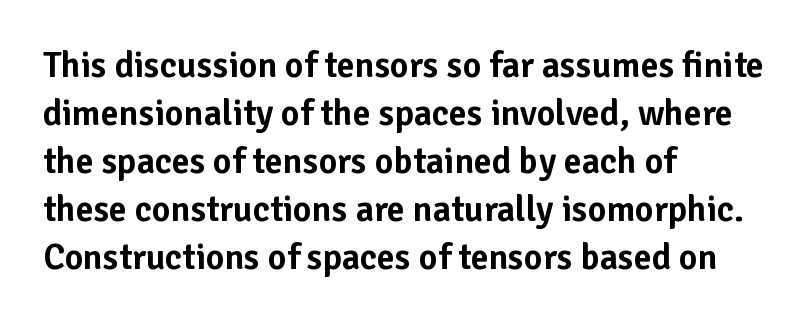
The image shows 36 px sans-serif type, upright; set left-aligned, normal line spacing (1.33x), normal letter spacing, not underlined; low stroke contrast and a medium x-height.
